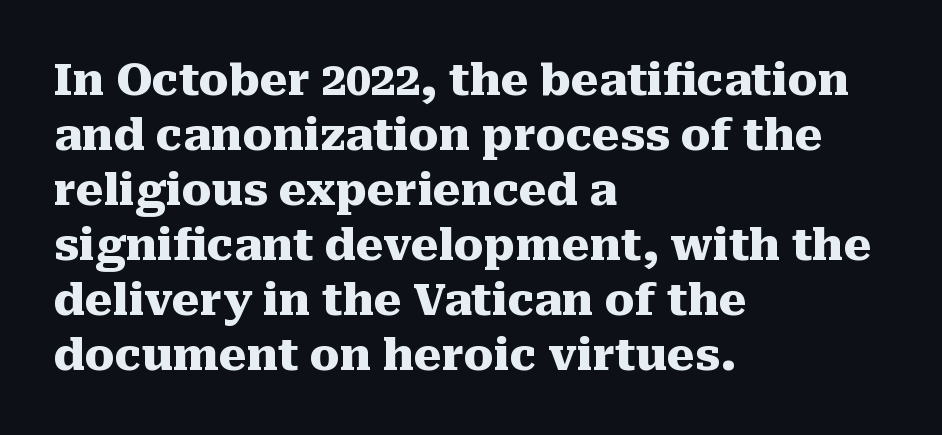
Q: Is the text bold? A: Yes.
Q: Is the text italic (slanted)? A: No, it is upright.
Q: Is the typeface a serif or a sans-serif typeface? A: Serif.
Q: Is the text underlined? A: No.
Q: How is the paragraph aligned? A: Left-aligned.
Q: Is the spacing between letters normal or unusually wide? A: Normal.
Q: Is the spacing between lines tight, normal or loose? A: Normal.
Q: Width (condensed, normal, or wide)? A: Normal.
Q: Stroke contrast? A: Medium.
Q: x-height? A: Medium.
Q: Monospaced? A: No.
